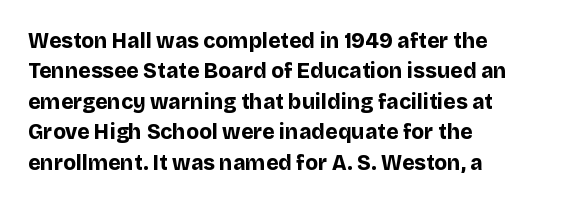
Q: Is the text bold? A: Yes.
Q: Is the text italic (slanted)? A: No, it is upright.
Q: Is the text underlined? A: No.
Q: How is the paragraph aligned? A: Left-aligned.
Q: Is the spacing between letters normal or unusually wide? A: Normal.
Q: Is the spacing between lines tight, normal or loose? A: Normal.
